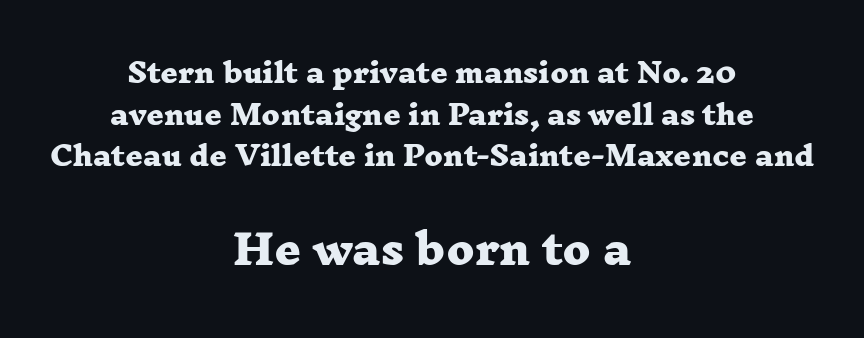
{"serif": "yes", "bold": "yes", "weight": "heavy", "width": "wide", "stroke_contrast": "low", "x_height": "medium", "monospaced": "no", "underline": "no", "align": "center", "line_spacing": "normal", "line_spacing_ratio": 1.54, "letter_spacing": "normal", "letter_spacing_em": 0.0, "larger_block": "second", "size_ratio": 1.52, "glyph_px": 41}
